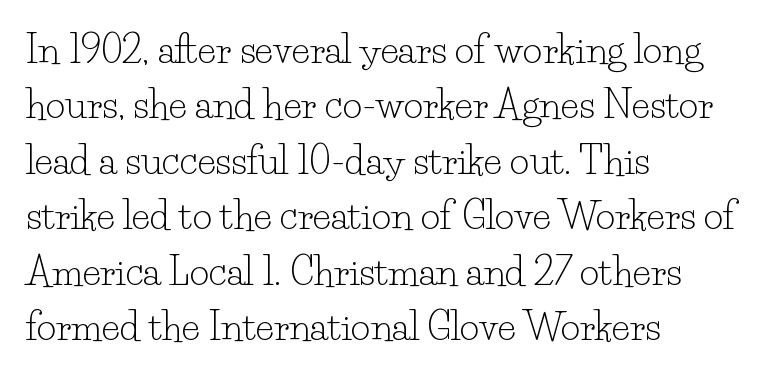
The image shows 38 px light serif type, upright; set left-aligned, normal line spacing (1.46x), normal letter spacing, not underlined; low stroke contrast and a small x-height.
